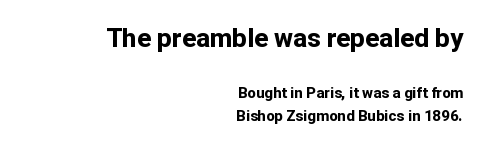
The image shows 26 px bold type, upright; set right-aligned, normal line spacing (1.54x), normal letter spacing, not underlined; the first (top) block is 1.73x larger.
